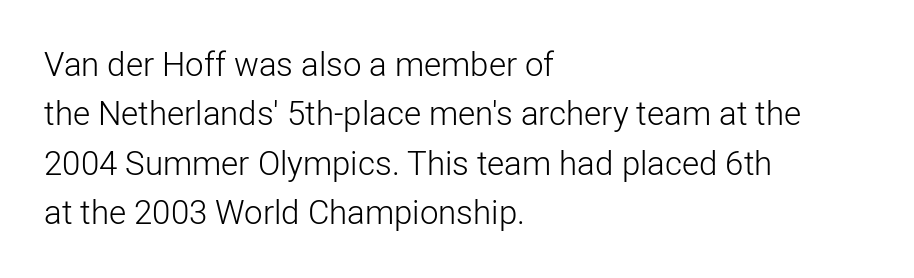
{"serif": "no", "italic": "no", "bold": "no", "weight": "light", "width": "normal", "stroke_contrast": "low", "x_height": "medium", "monospaced": "no", "underline": "no", "align": "left", "line_spacing": "normal", "line_spacing_ratio": 1.5, "letter_spacing": "normal", "letter_spacing_em": 0.0, "glyph_px": 33}
